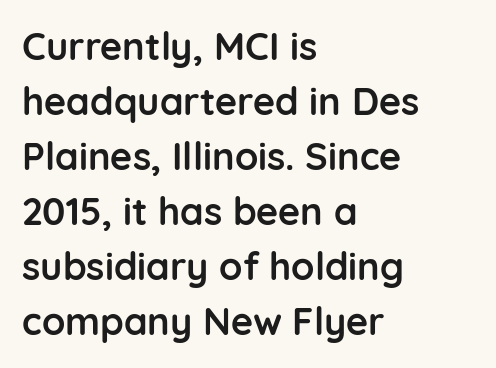
Q: Is the text bold? A: Yes.
Q: Is the text italic (slanted)? A: No, it is upright.
Q: Is the typeface a serif or a sans-serif typeface? A: Sans-serif.
Q: Is the text underlined? A: No.
Q: How is the paragraph aligned? A: Left-aligned.
Q: Is the spacing between letters normal or unusually wide? A: Normal.
Q: Is the spacing between lines tight, normal or loose? A: Normal.
Q: Width (condensed, normal, or wide)? A: Normal.
Q: Stroke contrast? A: Low.
Q: x-height? A: Medium.
Q: Monospaced? A: No.
